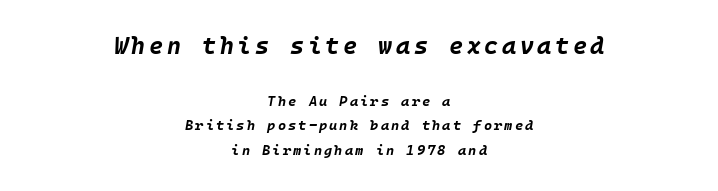
Q: Is the text bold? A: Yes.
Q: Is the text italic (slanted)? A: Yes, it leans right by about 10 degrees.
Q: Is the text underlined? A: No.
Q: How is the paragraph aligned? A: Centered.
Q: Which block of text is set in a larger size, the first (top) or the second (bottom)? A: The first (top) one.
